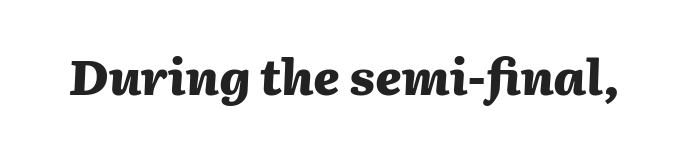
{"italic": "yes", "lean": "right", "slant_degrees": 2, "bold": "yes", "weight": "heavy", "width": "normal", "stroke_contrast": "medium", "x_height": "medium", "monospaced": "no", "underline": "no", "letter_spacing": "normal", "letter_spacing_em": 0.0, "glyph_px": 49}
